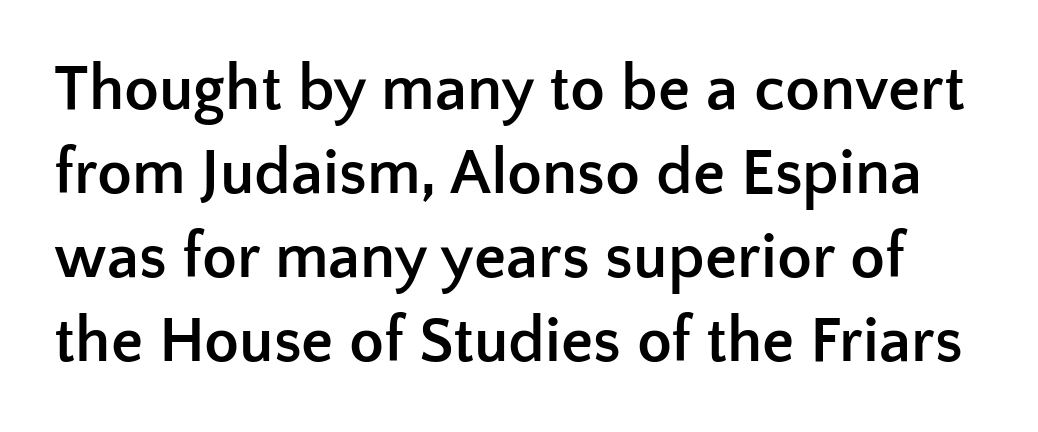
{"serif": "no", "italic": "no", "bold": "yes", "weight": "semibold", "width": "normal", "stroke_contrast": "low", "x_height": "medium", "monospaced": "no", "underline": "no", "line_spacing": "normal", "line_spacing_ratio": 1.31, "letter_spacing": "normal", "letter_spacing_em": 0.0, "glyph_px": 64}
